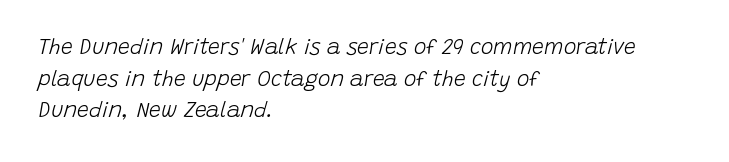
Teacher's note: observe the even left margin — that is flush-left alignment. A typesetter would mark this as italic. These lines sit exactly where default settings would place them. No extra tracking has been applied to these lines.
